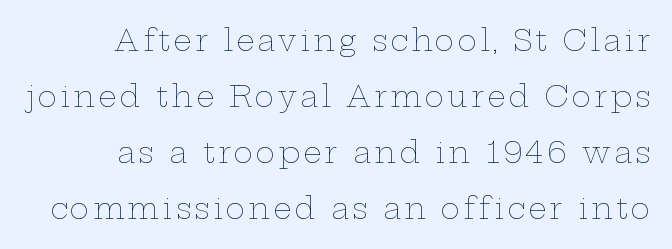
Reading down the column, the eye jumps a long way to each next line. A typesetter would call this proportional, since set widths differ per character. Words float on clear page, feet unadorned. The lettering stays uniformly vertical, giving the passage a roman look. Stem width sits at or under what a default text font uses.
